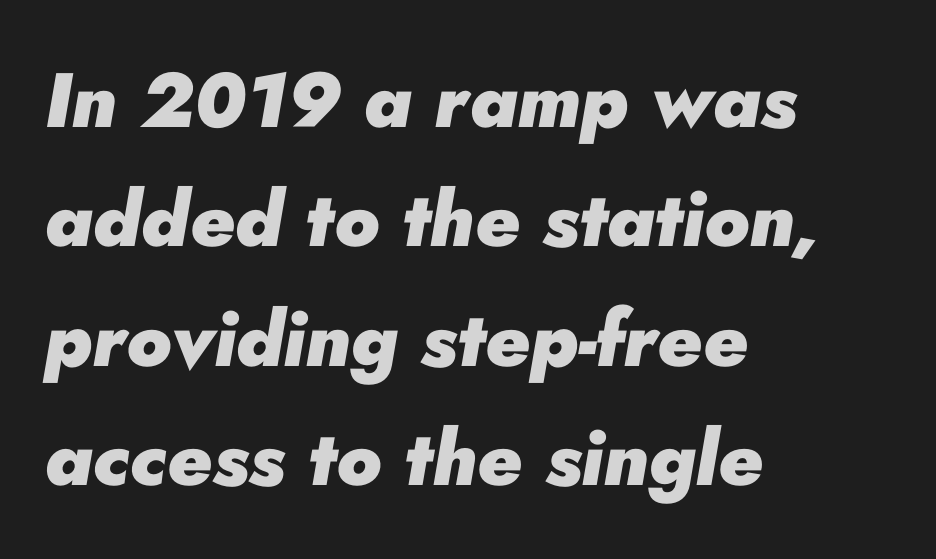
Character widths vary here, with narrow letters taking less room than wide ones. Glyph-to-glyph distance matches everyday printed text. One glance says typical: line gaps are just what's usual. Descenders are the only things crossing below the line.
